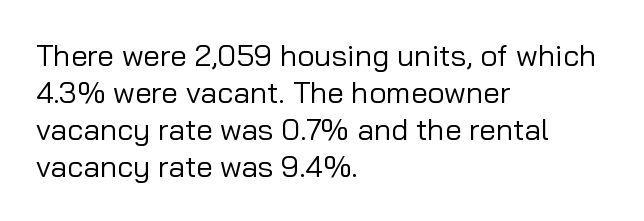
Descender tails drop into unmarked territory. The rendering shows plain stroke endings on the letterforms — a sans-serif design. Weight class: somewhere from thin through regular. No italicization has been applied; the sample stays upright.
